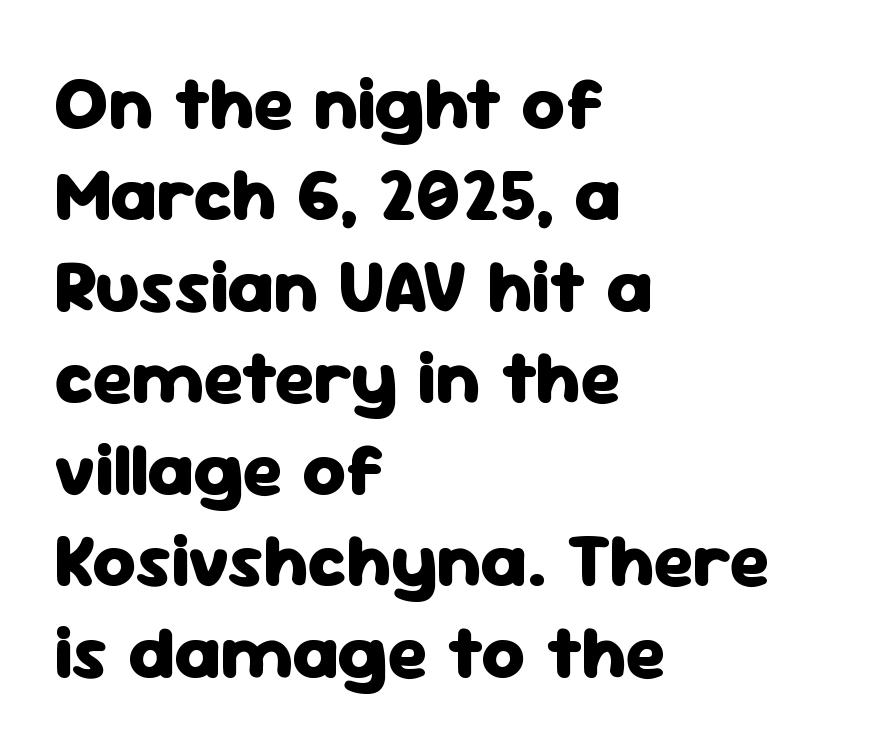
Spacing verdict: proportional, widths tailored to each character. Typeset ragged right — the left edge is the straight one. The type sits square on the baseline with zero lean. Only glyphs here, with clear space below each row.
